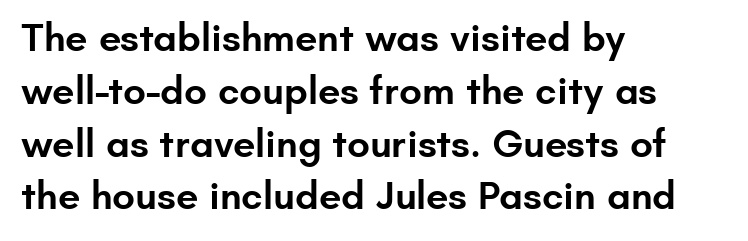
Successive baselines arrive at the customary interval. I'd call this a sans setting — the letters go barefoot. Just letters on the line, the space beneath them empty. This sample uses an upright cut, with every glyph sitting square on the baseline. Line starts are locked; line ends wander.
